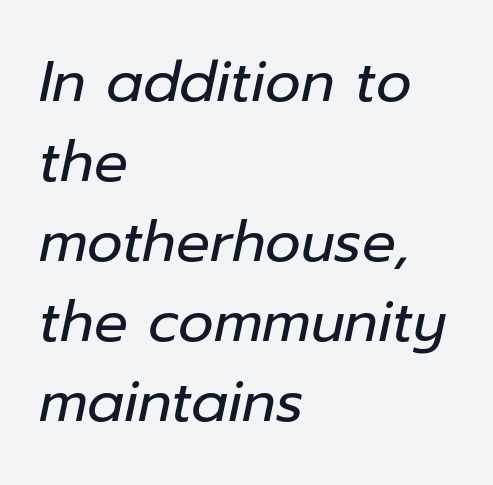
{"italic": "yes", "lean": "right", "slant_degrees": 12, "bold": "no", "weight": "regular", "width": "normal", "stroke_contrast": "low", "x_height": "medium", "monospaced": "no", "underline": "no", "align": "left", "line_spacing": "normal", "line_spacing_ratio": 1.43, "letter_spacing": "normal", "letter_spacing_em": 0.0, "glyph_px": 56}
